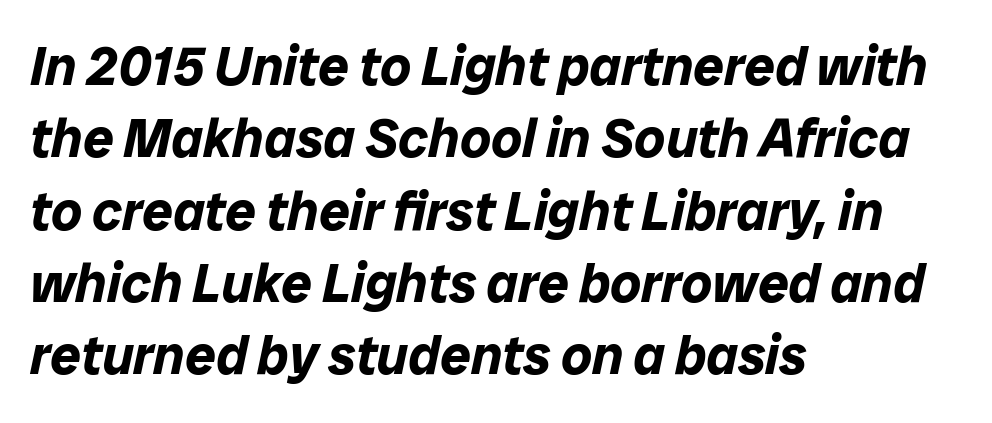
The image shows 54 px bold type, italic (leaning right); set left-aligned, normal line spacing (1.34x), normal letter spacing, not underlined; low stroke contrast and a medium x-height.
